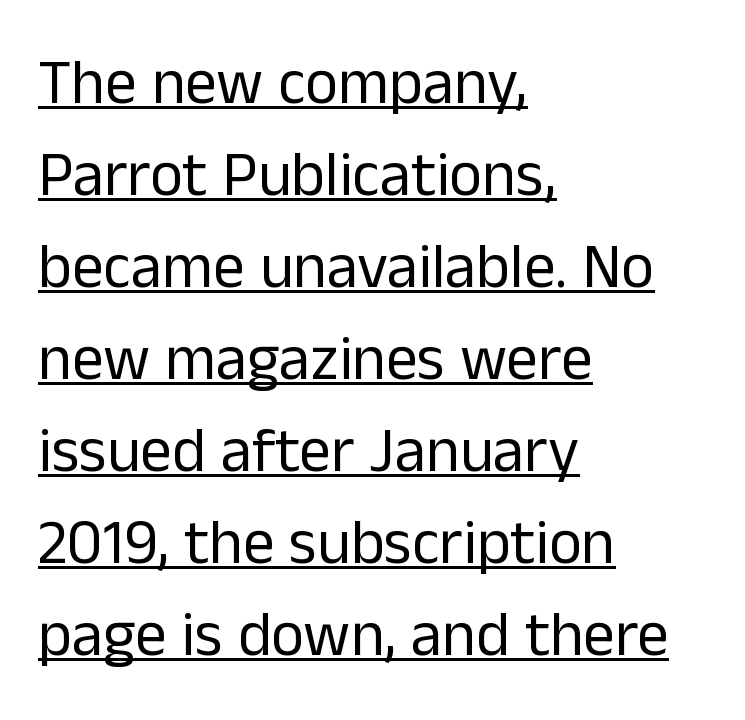
Q: Is the text bold? A: No.
Q: Is the text italic (slanted)? A: No, it is upright.
Q: Is the typeface a serif or a sans-serif typeface? A: Sans-serif.
Q: Is the text underlined? A: Yes.
Q: How is the paragraph aligned? A: Left-aligned.
Q: Is the spacing between letters normal or unusually wide? A: Normal.
Q: Is the spacing between lines tight, normal or loose? A: Normal.
Q: Width (condensed, normal, or wide)? A: Normal.
Q: Stroke contrast? A: Low.
Q: x-height? A: Medium.
Q: Monospaced? A: No.
